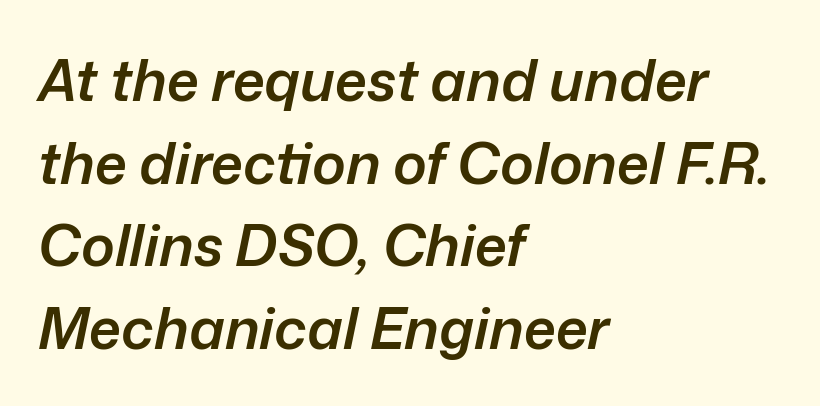
The image shows 57 px semibold type, italic (leaning right); set left-aligned, normal line spacing (1.45x), normal letter spacing, not underlined; low stroke contrast and a medium x-height.
